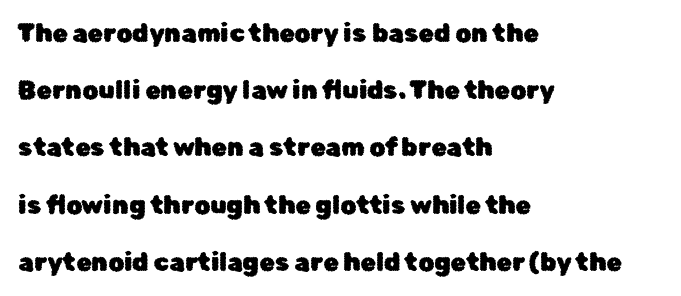
{"italic": "no", "underline": "no", "align": "left", "line_spacing": "loose", "line_spacing_ratio": 2.29, "letter_spacing": "normal", "letter_spacing_em": 0.0, "glyph_px": 25}
